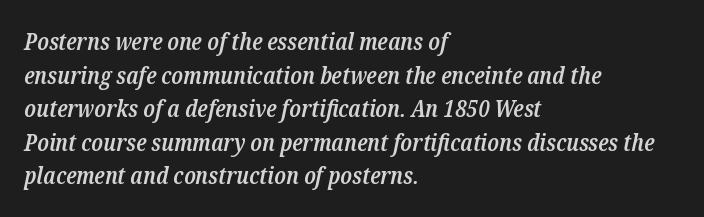
The tracking reads as untouched default to a designer's eye. Normally led — the rows are evenly, conventionally spaced. This rendering features lettering with no underline. This sample is left-justified, so line endings fall wherever the words run out. Posture: slanted. This is moderately heavy type, rendered in semibold.
